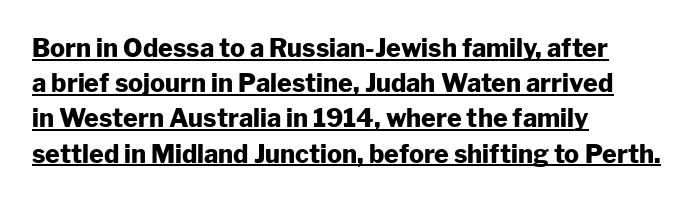
Q: Is the text bold? A: Yes.
Q: Is the text italic (slanted)? A: No, it is upright.
Q: Is the text underlined? A: Yes.
Q: How is the paragraph aligned? A: Left-aligned.
Q: Is the spacing between letters normal or unusually wide? A: Normal.
Q: Is the spacing between lines tight, normal or loose? A: Normal.
